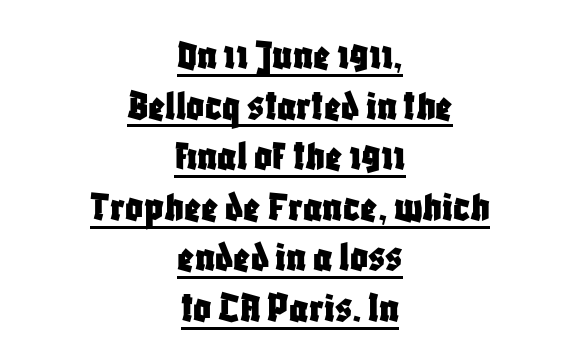
Q: Is the text italic (slanted)? A: No, it is upright.
Q: Is the typeface a serif or a sans-serif typeface? A: Sans-serif.
Q: Is the text underlined? A: Yes.
Q: How is the paragraph aligned? A: Centered.
Q: Is the spacing between letters normal or unusually wide? A: Normal.
Q: Is the spacing between lines tight, normal or loose? A: Tight.
Q: Width (condensed, normal, or wide)? A: Condensed.
Q: Stroke contrast? A: Low.
Q: x-height? A: Large.
Q: Monospaced? A: No.
